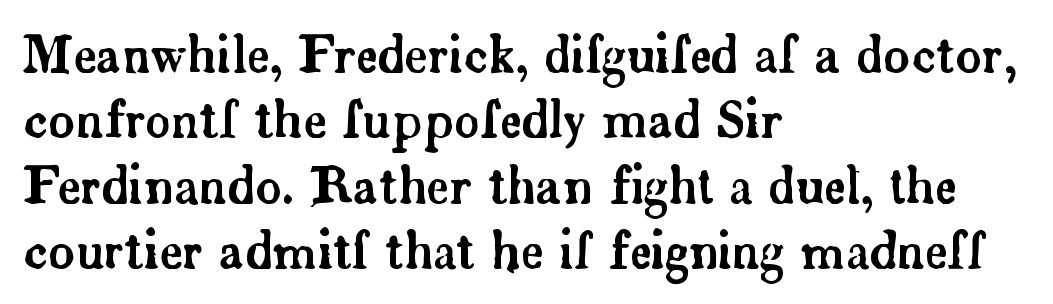
A typesetter would call this proportional, since set widths differ per character. It's the straight-up-and-down kind of type. The paragraph shown leans on its left margin. Words appear dense and cohesive because spacing is normal.
